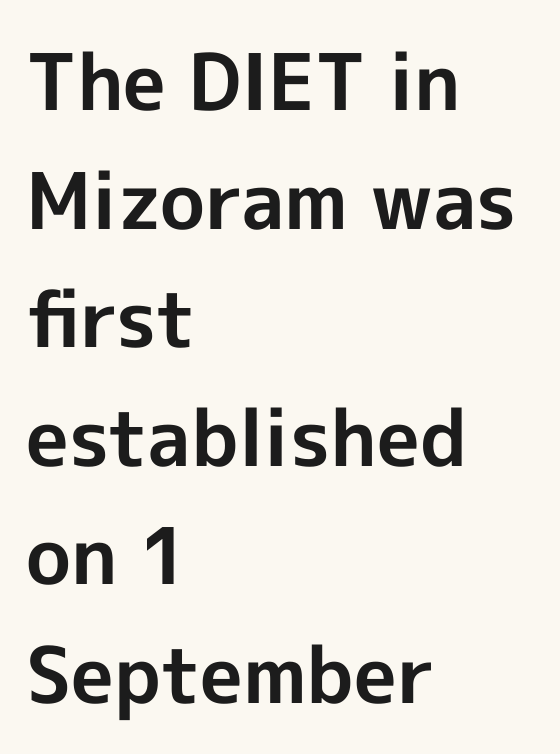
Q: Is the text bold? A: Yes.
Q: Is the text italic (slanted)? A: No, it is upright.
Q: Is the typeface a serif or a sans-serif typeface? A: Sans-serif.
Q: Is the text underlined? A: No.
Q: How is the paragraph aligned? A: Left-aligned.
Q: Is the spacing between letters normal or unusually wide? A: Normal.
Q: Is the spacing between lines tight, normal or loose? A: Normal.
Q: Width (condensed, normal, or wide)? A: Normal.
Q: x-height? A: Medium.
Q: Monospaced? A: No.
